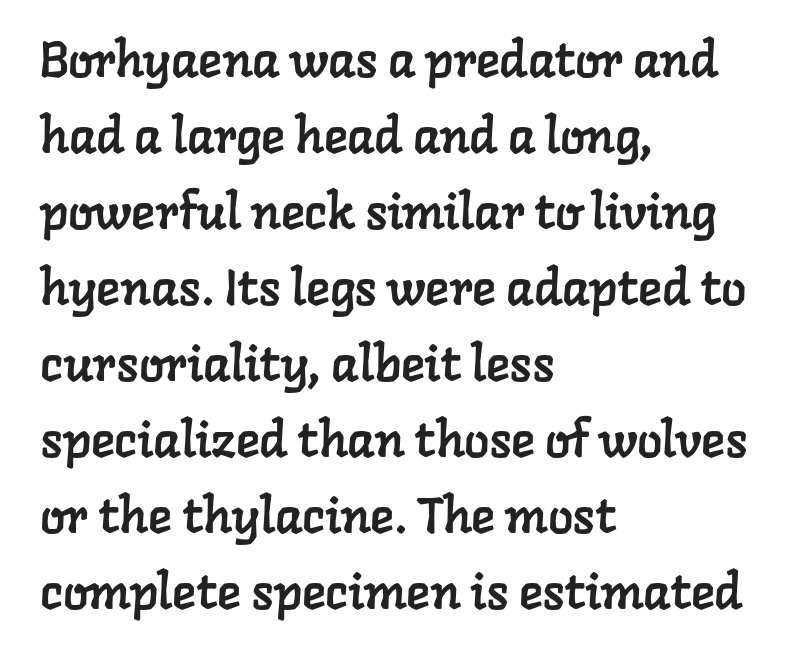
The image shows 50 px serif type; set left-aligned, normal line spacing (1.52x), normal letter spacing, not underlined; low stroke contrast and a medium x-height.
